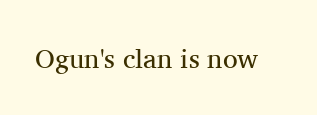
Has an underline been added? It has not. The type is set solid horizontally, with unmodified tracking. The characters are drawn with everyday or finer stroke widths. Every character sits straight up, as roman type does.
